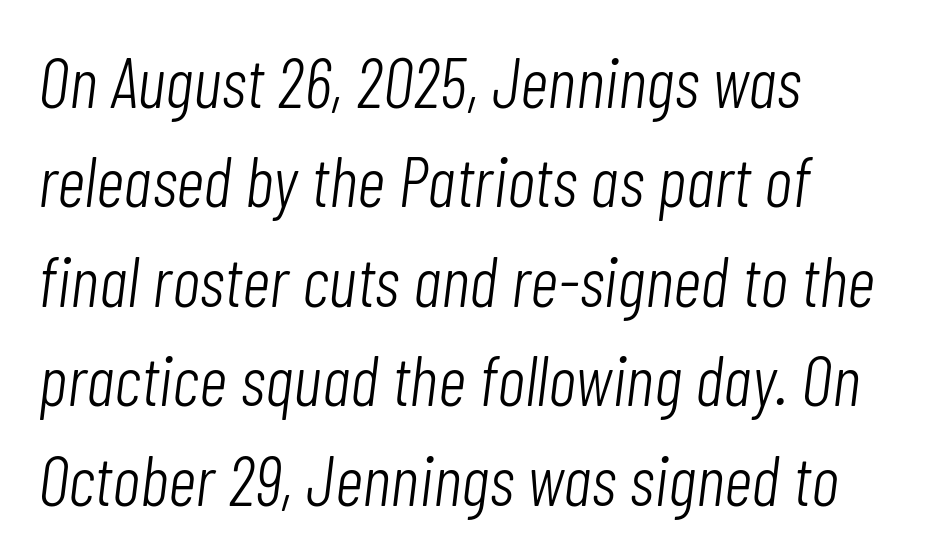
{"italic": "yes", "lean": "right", "slant_degrees": 7, "bold": "no", "weight": "light", "width": "condensed", "stroke_contrast": "low", "x_height": "medium", "monospaced": "no", "underline": "no", "align": "left", "line_spacing": "normal", "line_spacing_ratio": 1.42, "letter_spacing": "normal", "letter_spacing_em": 0.0, "glyph_px": 70}
